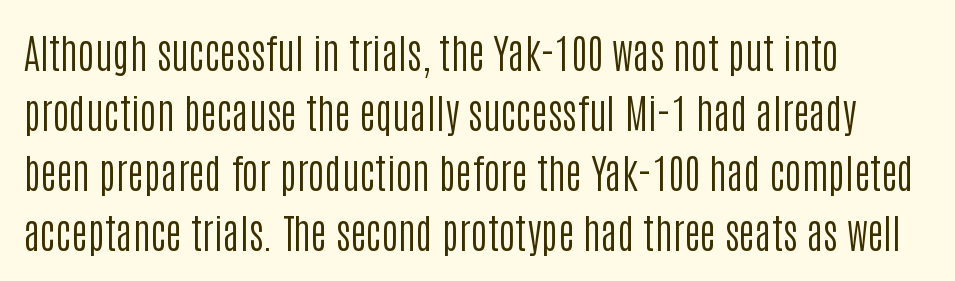
Q: Is the text bold? A: No.
Q: Is the text italic (slanted)? A: No, it is upright.
Q: Is the typeface a serif or a sans-serif typeface? A: Sans-serif.
Q: Is the text underlined? A: No.
Q: How is the paragraph aligned? A: Left-aligned.
Q: Is the spacing between letters normal or unusually wide? A: Normal.
Q: Is the spacing between lines tight, normal or loose? A: Normal.
Q: Width (condensed, normal, or wide)? A: Condensed.
Q: Stroke contrast? A: Low.
Q: x-height? A: Large.
Q: Monospaced? A: No.
